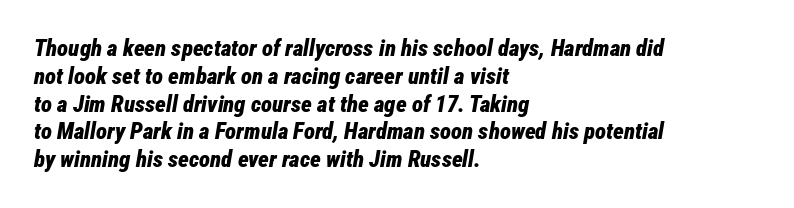
{"italic": "yes", "lean": "right", "slant_degrees": 12, "bold": "yes", "underline": "no", "align": "left", "line_spacing_ratio": 1.21, "letter_spacing": "normal", "letter_spacing_em": 0.0, "glyph_px": 23}
